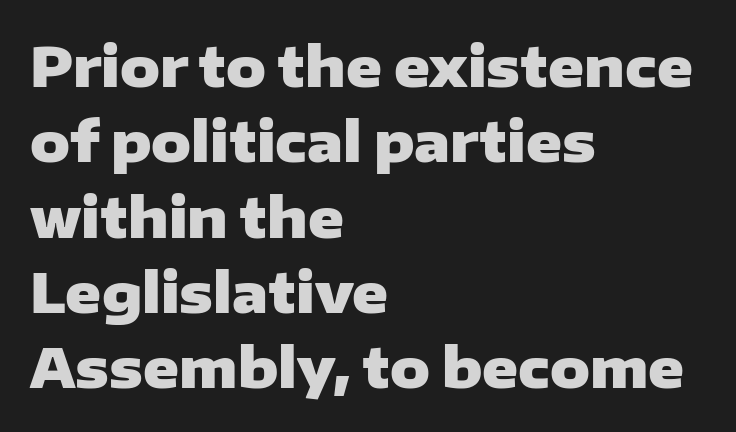
{"serif": "no", "italic": "no", "bold": "yes", "weight": "heavy", "width": "wide", "stroke_contrast": "low", "x_height": "medium", "monospaced": "no", "underline": "no", "align": "left", "line_spacing": "normal", "line_spacing_ratio": 1.37, "letter_spacing": "normal", "letter_spacing_em": 0.0, "glyph_px": 55}
